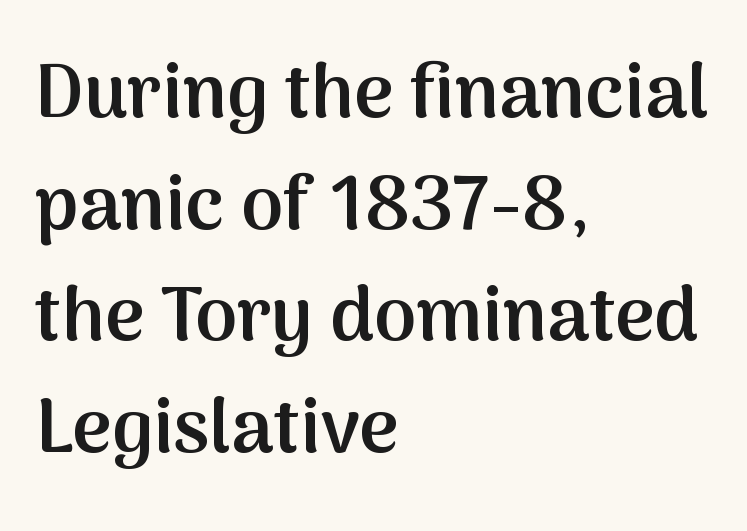
{"serif": "no", "italic": "no", "bold": "semi", "weight": "semibold", "width": "normal", "stroke_contrast": "medium", "x_height": "medium", "monospaced": "no", "underline": "no", "align": "left", "line_spacing": "normal", "line_spacing_ratio": 1.47, "letter_spacing": "normal", "letter_spacing_em": 0.0, "glyph_px": 76}
